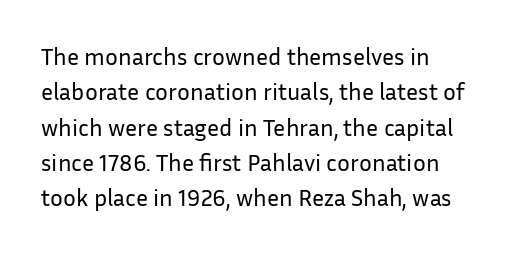
Tracking value appears to be zero — textbook default spacing. Posture: straight, roman, zero tilt. Leftover space on each line is placed entirely after the last word. This is not heavy type; no bold has been used.
